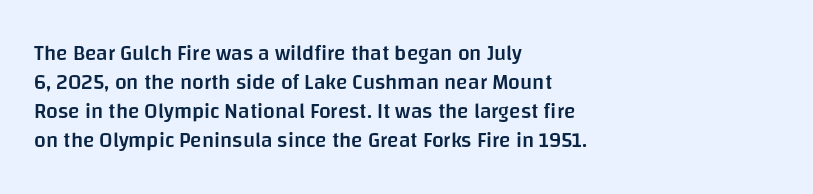
These lines keep a tight, regular rhythm from letter to letter. If you drew a ruler down the left edge, every line would touch it. Compared with an ordinary text face, these strokes are moderately heavier — a semibold. Whoever set this chose a conventional vertical rhythm. The glyphs are unaccompanied by any horizontal stroke below them.
